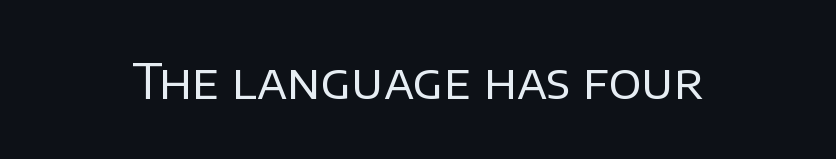
The image shows 48 px regular-weight sans-serif type, upright; set normal letter spacing, not underlined; low stroke contrast and a large x-height.
